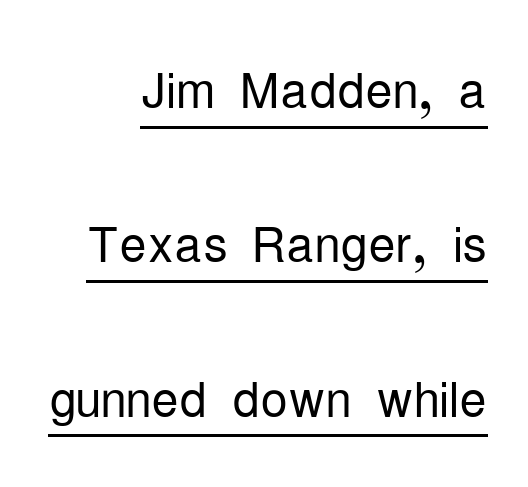
No italicization has been applied; the sample stays upright. Here the designer chose a conventional face with non-uniform glyph widths. Compared with typical body copy, the letter spacing here is the same. The line-height multiplier appears high, well above default.
